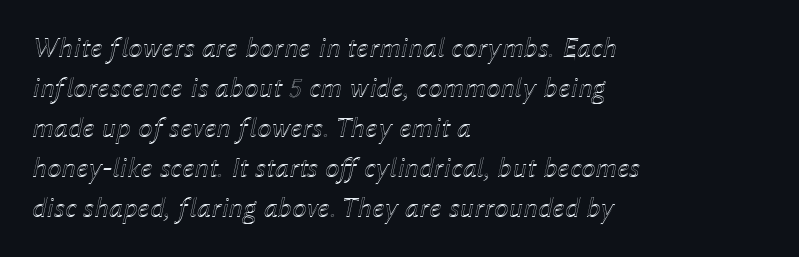
The image shows 29 px text type, italic (leaning right); set left-aligned, normal line spacing (1.38x), normal letter spacing, not underlined; a medium x-height.
